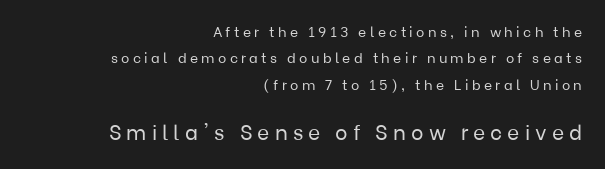
The image shows 21 px text type, upright; set right-aligned, line spacing 1.88x, unusually wide letter spacing (+0.24 em), not underlined; the second (bottom) block is 1.5x larger.
